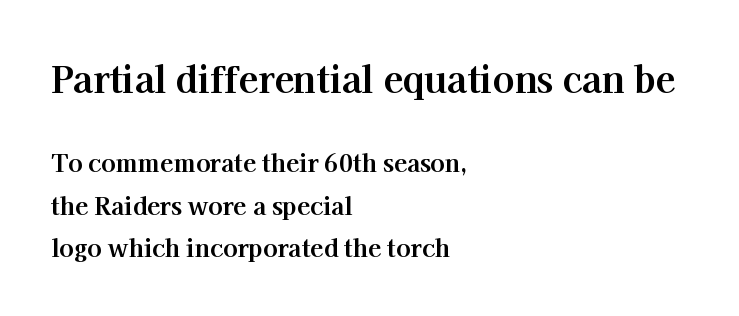
{"serif": "yes", "italic": "no", "bold": "yes", "weight": "bold", "width": "normal", "stroke_contrast": "high", "x_height": "medium", "monospaced": "no", "underline": "no", "align": "left", "line_spacing_ratio": 1.78, "letter_spacing": "normal", "letter_spacing_em": 0.0, "larger_block": "first", "size_ratio": 1.5, "glyph_px": 36}
